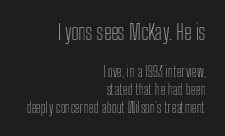
{"italic": "no", "underline": "no", "align": "right", "line_spacing": "normal", "line_spacing_ratio": 1.29, "letter_spacing": "normal", "letter_spacing_em": 0.0, "larger_block": "first", "size_ratio": 1.5, "glyph_px": 21}
